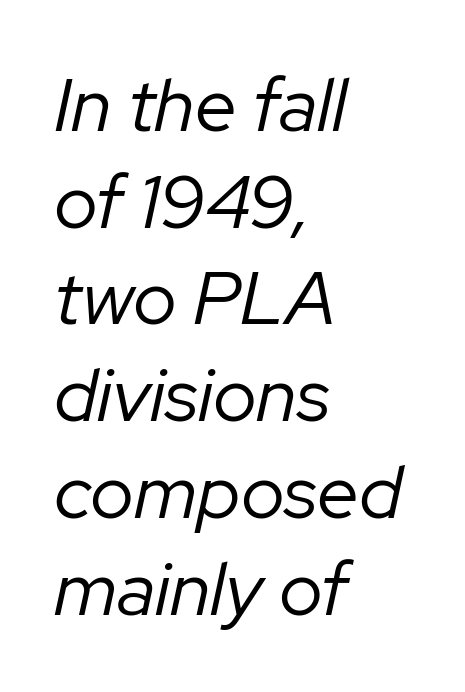
This sample keeps an unexceptional amount of space between lines. The passage shown has conventional tracking throughout. Is this a fixed-width face? No — the glyphs have proportional, varying widths. Stroke mass is kept to a normal reading level or below. Yep, that's italic — everything's leaning. No word sits above an underline.
